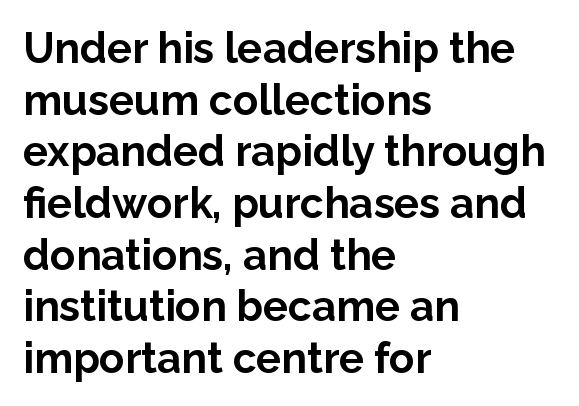
Caption: multi-line text, flush left, ragged right. Vertical strokes here are truly vertical. Think of a printed novel: that variable character pitch is what you see here. What stands out about the letter spacing? Nothing — it is the standard amount. Observe the absence of serifs on each vertical stroke in this sample. How heavy is the stroke? Heavy — this is a bold.
